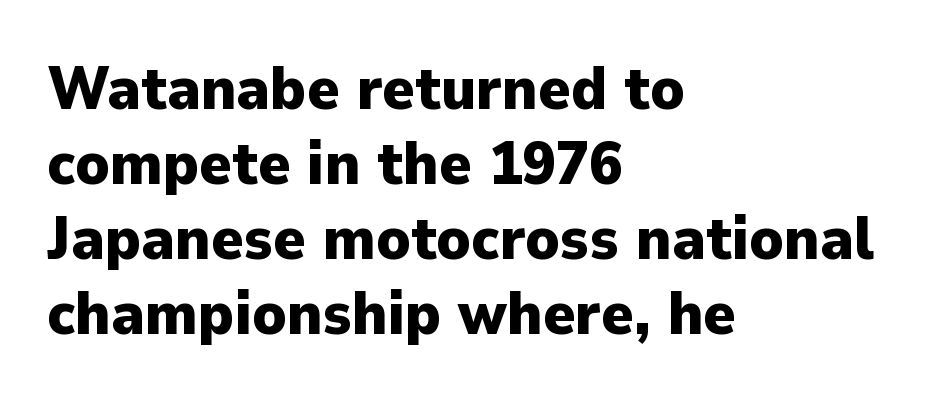
{"serif": "no", "italic": "no", "bold": "yes", "weight": "heavy", "width": "normal", "stroke_contrast": "low", "x_height": "medium", "monospaced": "no", "underline": "no", "align": "left", "line_spacing_ratio": 1.23, "letter_spacing": "normal", "letter_spacing_em": 0.0, "glyph_px": 61}
